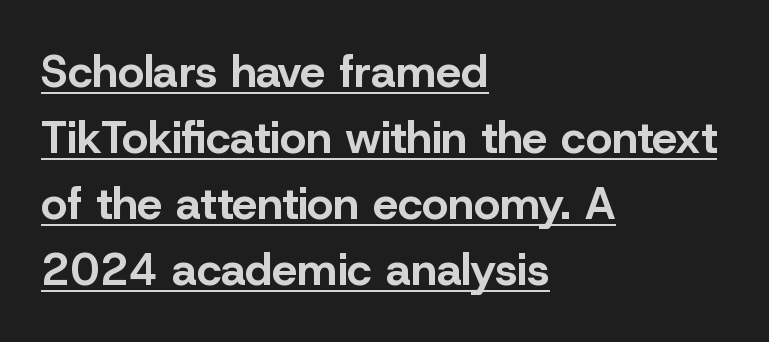
The image shows 45 px bold sans-serif type, upright; set left-aligned, normal line spacing (1.47x), normal letter spacing, underlined; low stroke contrast and a medium x-height.
